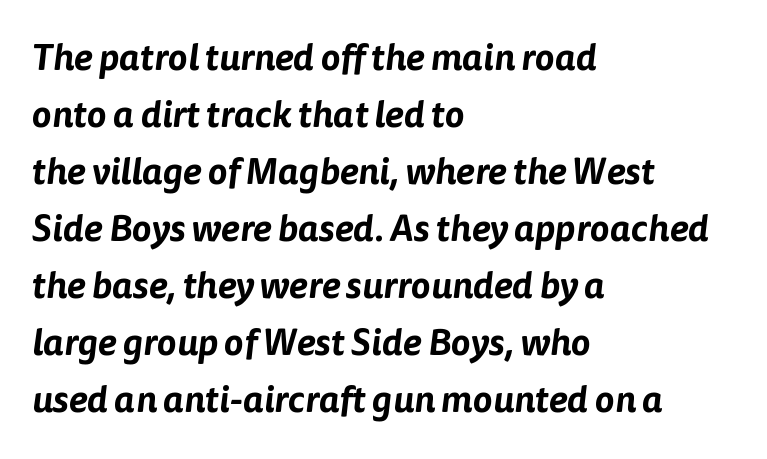
Q: Is the typeface a serif or a sans-serif typeface? A: Sans-serif.
Q: Is the text underlined? A: No.
Q: How is the paragraph aligned? A: Left-aligned.
Q: Is the spacing between letters normal or unusually wide? A: Normal.
Q: Is the spacing between lines tight, normal or loose? A: Normal.
Q: Width (condensed, normal, or wide)? A: Normal.
Q: Stroke contrast? A: Low.
Q: x-height? A: Medium.
Q: Monospaced? A: No.
